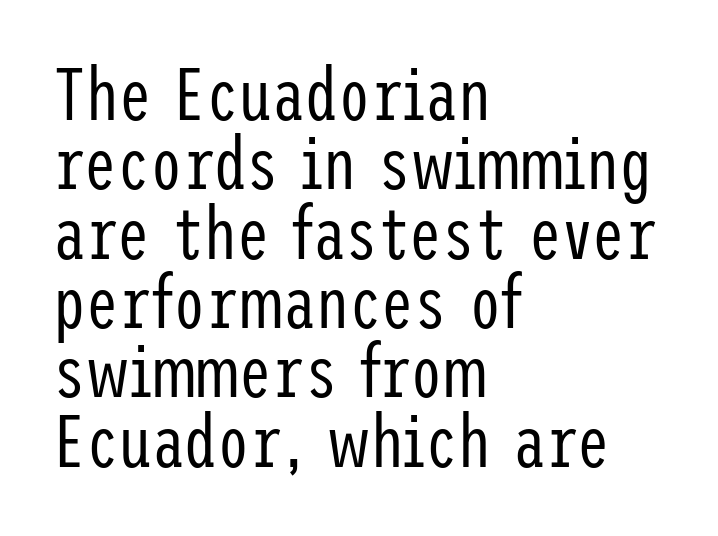
Q: Is the text bold? A: No.
Q: Is the text italic (slanted)? A: No, it is upright.
Q: Is the typeface a serif or a sans-serif typeface? A: Sans-serif.
Q: Is the text underlined? A: No.
Q: How is the paragraph aligned? A: Left-aligned.
Q: Is the spacing between letters normal or unusually wide? A: Normal.
Q: Is the spacing between lines tight, normal or loose? A: Tight.
Q: Width (condensed, normal, or wide)? A: Condensed.
Q: Stroke contrast? A: Low.
Q: x-height? A: Medium.
